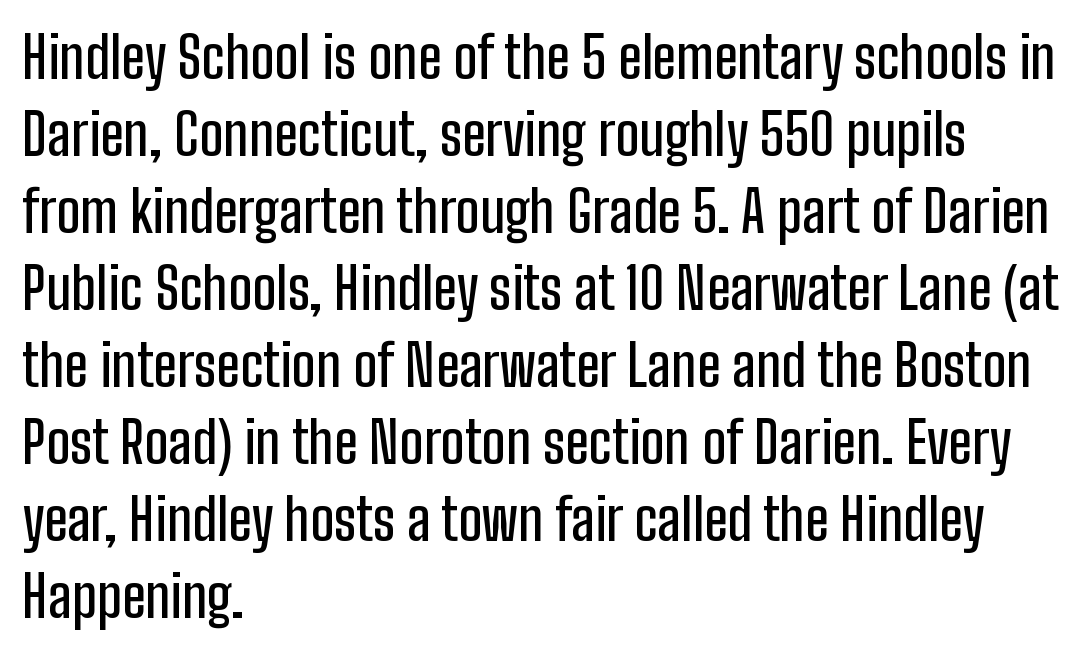
The image shows 57 px condensed sans-serif type, upright; set left-aligned, normal line spacing (1.35x), normal letter spacing, not underlined; low stroke contrast and a medium x-height.
